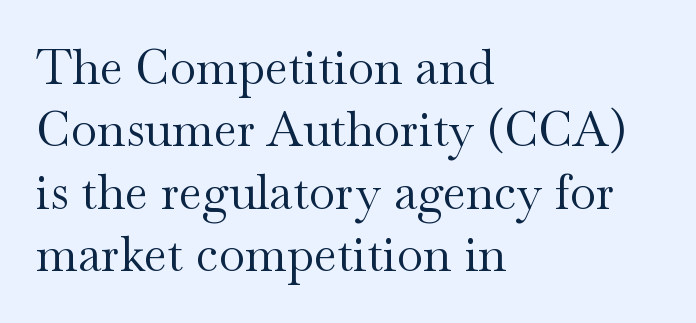
No word sits above an underline. The cut favours lightness, reaching ordinary text weight at its darkest. Italic: no, the glyphs are upright roman. Between one letter and the next there's only the usual sliver of space. Short and long lines alike share a common starting point at left.
